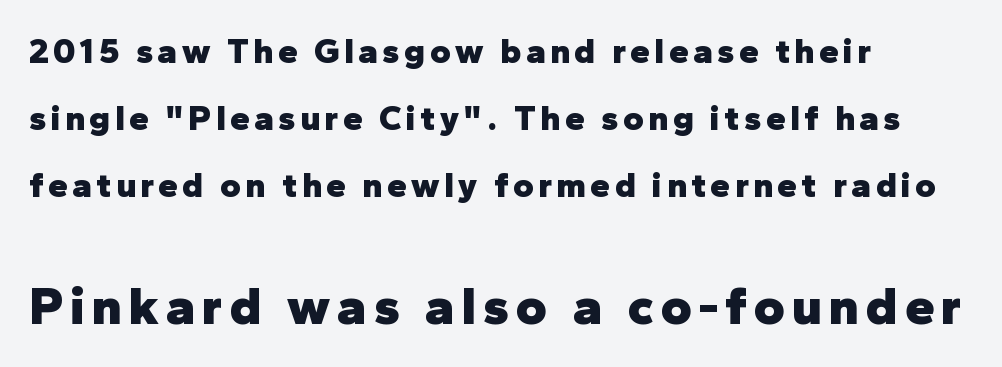
Q: Is the text bold? A: Yes.
Q: Is the text italic (slanted)? A: No, it is upright.
Q: Is the typeface a serif or a sans-serif typeface? A: Sans-serif.
Q: Is the text underlined? A: No.
Q: How is the paragraph aligned? A: Left-aligned.
Q: Is the spacing between lines tight, normal or loose? A: Loose.
Q: Which block of text is set in a larger size, the first (top) or the second (bottom)? A: The second (bottom) one.
Q: Width (condensed, normal, or wide)? A: Normal.
Q: Stroke contrast? A: Low.
Q: x-height? A: Medium.
Q: Monospaced? A: No.
